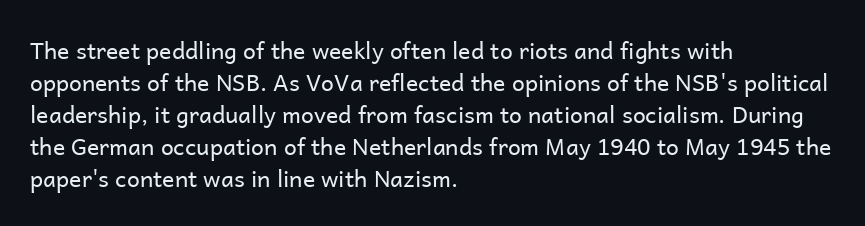
The image shows 23 px text type, upright; set left-aligned, normal line spacing (1.39x), normal letter spacing, not underlined.
